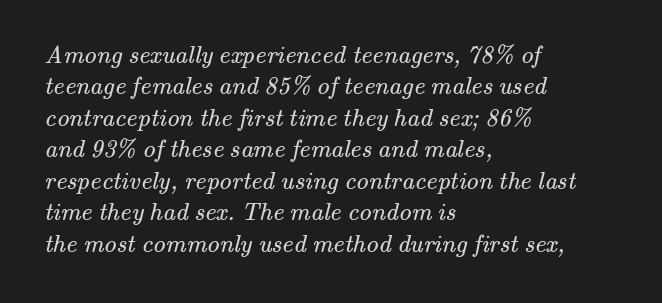
Q: Is the text bold? A: No.
Q: Is the text underlined? A: No.
Q: How is the paragraph aligned? A: Left-aligned.
Q: Is the spacing between letters normal or unusually wide? A: Normal.
Q: Is the spacing between lines tight, normal or loose? A: Normal.
